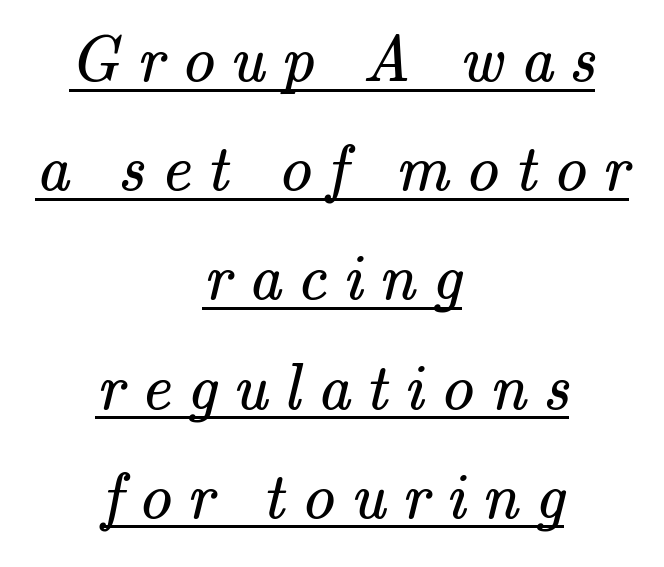
Q: Is the text bold? A: No.
Q: Is the typeface a serif or a sans-serif typeface? A: Serif.
Q: Is the text underlined? A: Yes.
Q: How is the paragraph aligned? A: Centered.
Q: Is the spacing between letters normal or unusually wide? A: Unusually wide.
Q: Is the spacing between lines tight, normal or loose? A: Normal.
Q: Width (condensed, normal, or wide)? A: Normal.
Q: Stroke contrast? A: Medium.
Q: x-height? A: Small.
Q: Monospaced? A: No.
